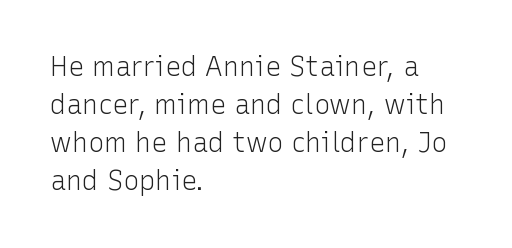
{"italic": "no", "bold": "no", "underline": "no", "align": "left", "line_spacing": "normal", "line_spacing_ratio": 1.41, "letter_spacing": "normal", "letter_spacing_em": 0.0, "glyph_px": 27}
